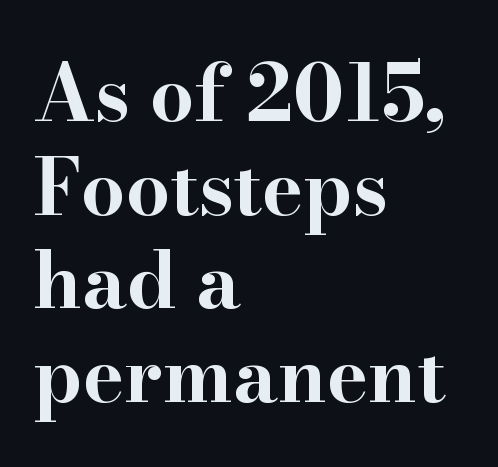
Q: Is the text bold? A: Yes.
Q: Is the text italic (slanted)? A: No, it is upright.
Q: Is the typeface a serif or a sans-serif typeface? A: Serif.
Q: Is the text underlined? A: No.
Q: How is the paragraph aligned? A: Left-aligned.
Q: Is the spacing between letters normal or unusually wide? A: Normal.
Q: Width (condensed, normal, or wide)? A: Wide.
Q: Stroke contrast? A: High.
Q: x-height? A: Small.
Q: Monospaced? A: No.
